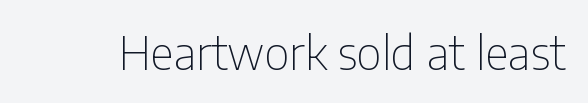
The face used here is proportionally spaced, like ordinary book or web type. You can tell it's not italic because the verticals are truly vertical. Descender tails drop into unmarked territory. I'd call this a sans setting — the letters go barefoot. Heft: none added — not bold. The face used here is rendered with its standard letterfit.
